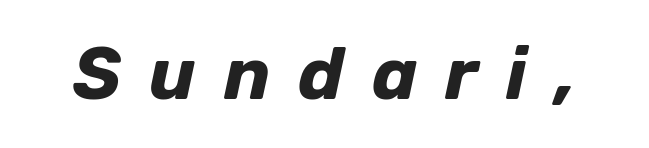
Q: Is the text bold? A: Yes.
Q: Is the text italic (slanted)? A: Yes, it leans right by about 12 degrees.
Q: Is the text underlined? A: No.
Q: Is the spacing between letters normal or unusually wide? A: Unusually wide.
Q: Width (condensed, normal, or wide)? A: Normal.
Q: Stroke contrast? A: Low.
Q: x-height? A: Medium.
Q: Monospaced? A: No.
